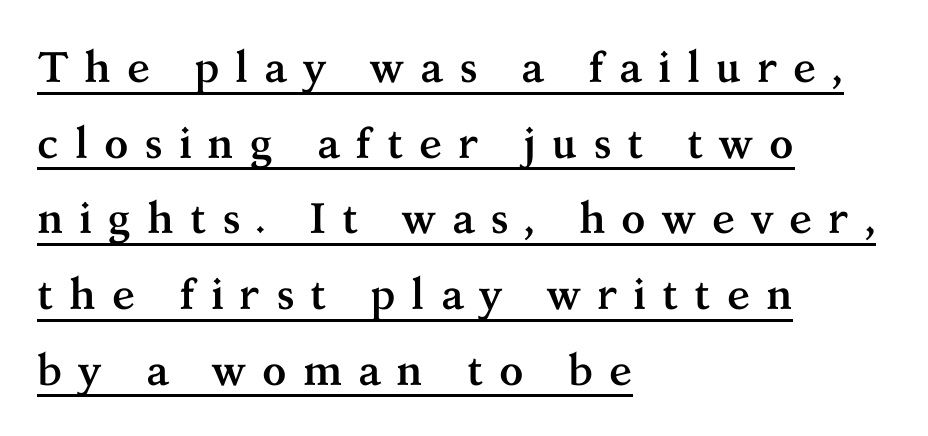
{"serif": "yes", "italic": "no", "bold": "yes", "weight": "semibold", "width": "normal", "stroke_contrast": "medium", "x_height": "medium", "monospaced": "no", "underline": "yes", "align": "left", "line_spacing_ratio": 1.76, "letter_spacing": "wide", "letter_spacing_em": 0.36, "glyph_px": 43}
